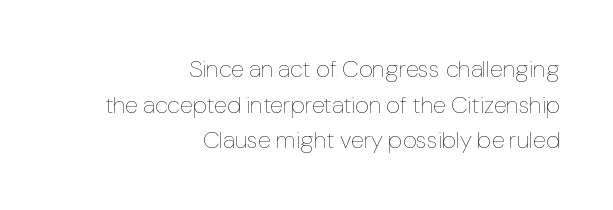
Italic? Not at all — the glyphs are vertical. Honestly, the letter spacing is just normal — you wouldn't notice it. Casual observation: everything's shoved over to the right. Is there much room between lines? A standard amount, neither cramped nor airy. Nobody drew a line under any word here. Weight: regular or lighter.
